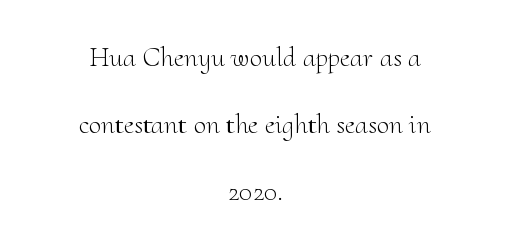
Q: Is the text bold? A: No.
Q: Is the text italic (slanted)? A: No, it is upright.
Q: Is the typeface a serif or a sans-serif typeface? A: Serif.
Q: Is the text underlined? A: No.
Q: How is the paragraph aligned? A: Centered.
Q: Is the spacing between letters normal or unusually wide? A: Normal.
Q: Is the spacing between lines tight, normal or loose? A: Loose.
Q: Width (condensed, normal, or wide)? A: Normal.
Q: Stroke contrast? A: Medium.
Q: x-height? A: Small.
Q: Monospaced? A: No.
